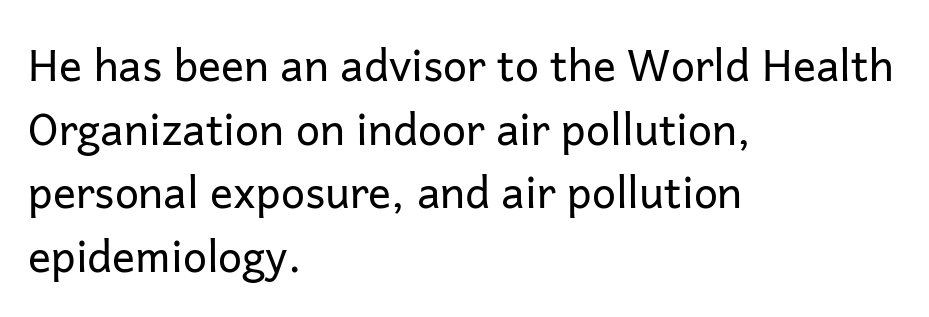
Q: Is the text bold? A: No.
Q: Is the text italic (slanted)? A: No, it is upright.
Q: Is the typeface a serif or a sans-serif typeface? A: Sans-serif.
Q: Is the text underlined? A: No.
Q: How is the paragraph aligned? A: Left-aligned.
Q: Is the spacing between letters normal or unusually wide? A: Normal.
Q: Is the spacing between lines tight, normal or loose? A: Normal.
Q: Width (condensed, normal, or wide)? A: Normal.
Q: Stroke contrast? A: Low.
Q: x-height? A: Medium.
Q: Monospaced? A: No.
